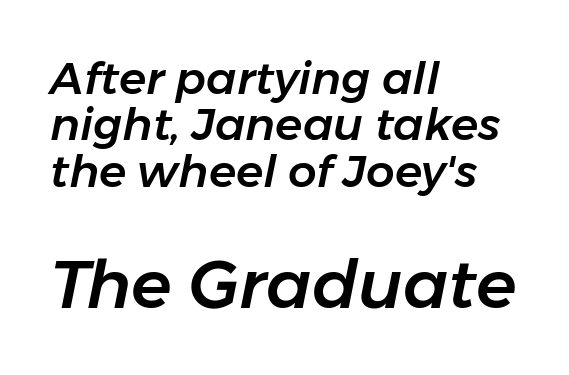
The image shows 67 px text type, italic (leaning right); set left-aligned, tight line spacing (1.03x), normal letter spacing, not underlined; the second (bottom) block is 1.49x larger; low stroke contrast and a medium x-height.
